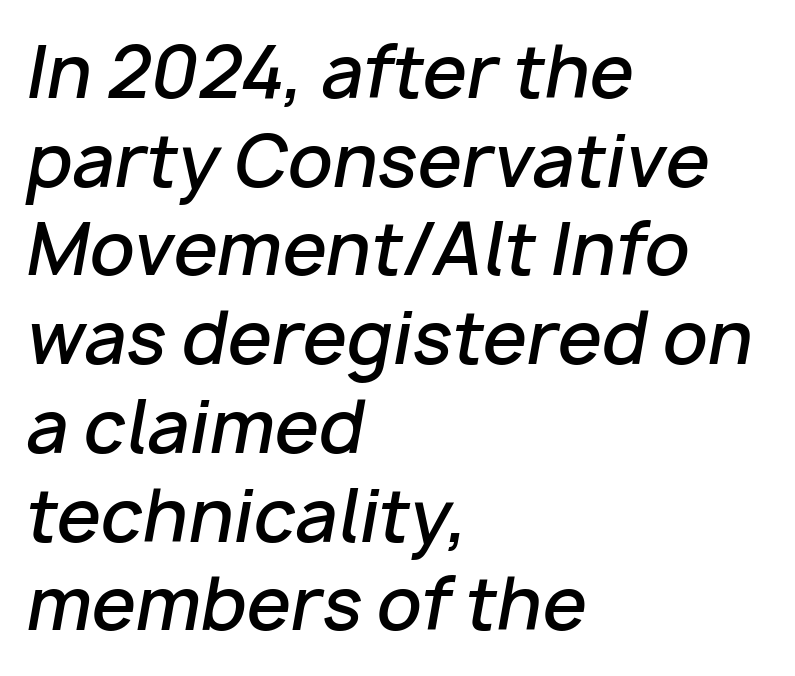
{"italic": "yes", "lean": "right", "slant_degrees": 10, "bold": "semi", "weight": "semibold", "width": "normal", "stroke_contrast": "low", "x_height": "medium", "monospaced": "no", "underline": "no", "align": "left", "line_spacing": "normal", "line_spacing_ratio": 1.25, "letter_spacing": "normal", "letter_spacing_em": 0.0, "glyph_px": 71}
